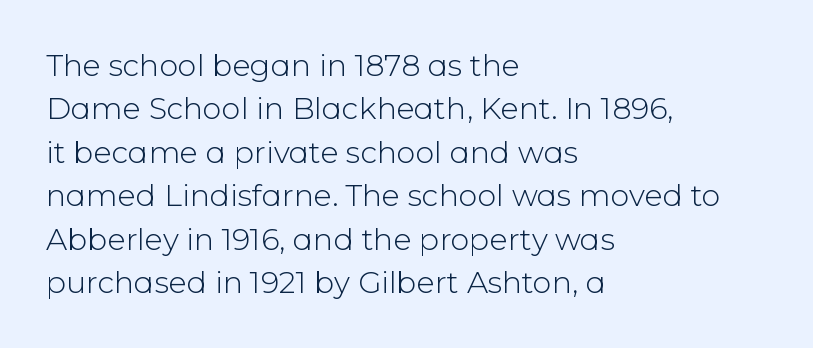
Q: Is the text bold? A: No.
Q: Is the text italic (slanted)? A: No, it is upright.
Q: Is the typeface a serif or a sans-serif typeface? A: Sans-serif.
Q: Is the text underlined? A: No.
Q: How is the paragraph aligned? A: Left-aligned.
Q: Is the spacing between letters normal or unusually wide? A: Normal.
Q: Is the spacing between lines tight, normal or loose? A: Normal.
Q: Width (condensed, normal, or wide)? A: Normal.
Q: Stroke contrast? A: Low.
Q: x-height? A: Medium.
Q: Monospaced? A: No.
